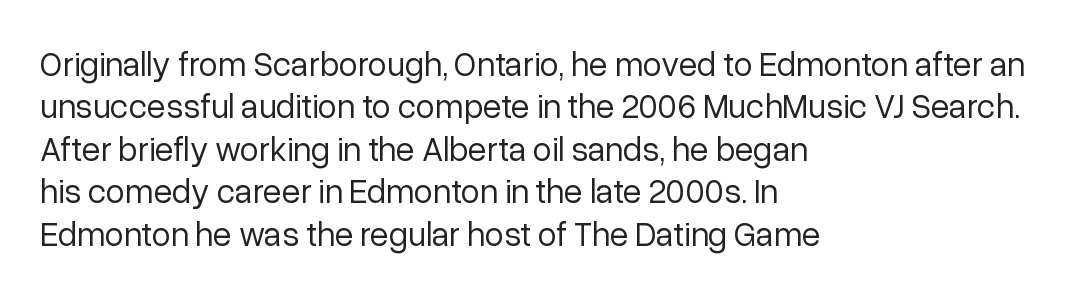
Q: Is the text bold? A: No.
Q: Is the text italic (slanted)? A: No, it is upright.
Q: Is the typeface a serif or a sans-serif typeface? A: Sans-serif.
Q: Is the text underlined? A: No.
Q: How is the paragraph aligned? A: Left-aligned.
Q: Is the spacing between letters normal or unusually wide? A: Normal.
Q: Is the spacing between lines tight, normal or loose? A: Normal.
Q: Width (condensed, normal, or wide)? A: Normal.
Q: Stroke contrast? A: Low.
Q: x-height? A: Medium.
Q: Monospaced? A: No.
